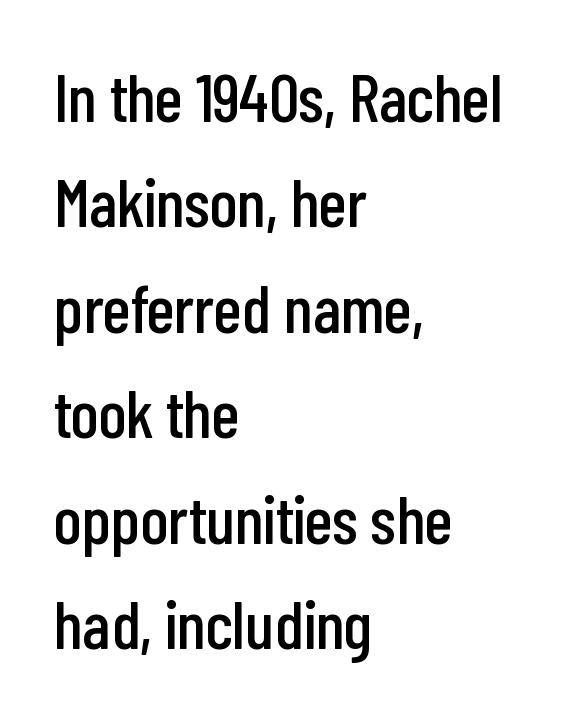
{"serif": "no", "italic": "no", "width": "condensed", "stroke_contrast": "low", "x_height": "medium", "monospaced": "no", "underline": "no", "align": "left", "line_spacing": "normal", "line_spacing_ratio": 1.55, "letter_spacing": "normal", "letter_spacing_em": 0.0, "glyph_px": 68}
